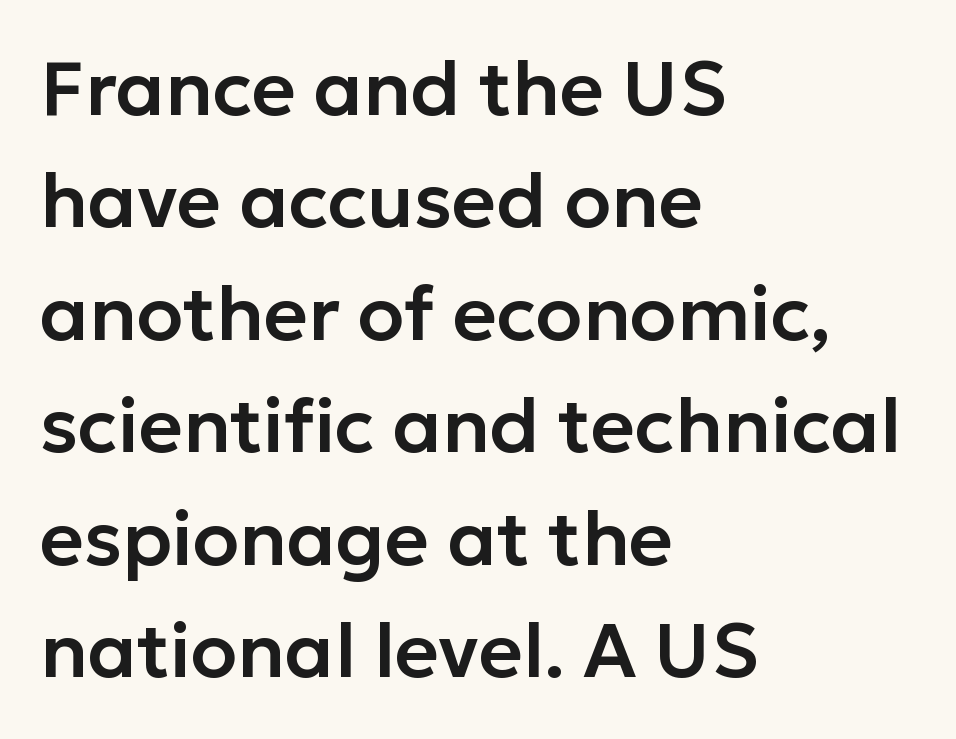
Short and long lines alike share a common starting point at left. Honestly, there is no underline to notice here at all. Quick note: not italic, upright. Character widths vary here, with narrow letters taking less room than wide ones. Students, note that the glyphs here touch the page at normal intervals. Classification — sans serif.
